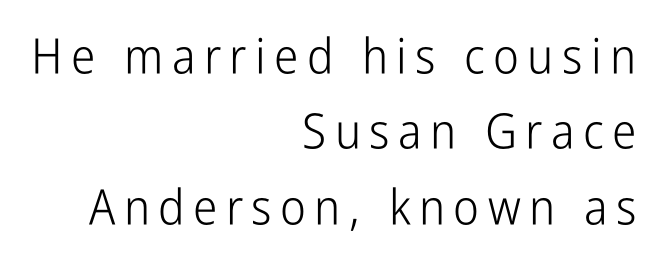
The image shows 49 px light, condensed sans-serif type, upright; set right-aligned, normal line spacing (1.54x), not underlined; low stroke contrast and a medium x-height.
